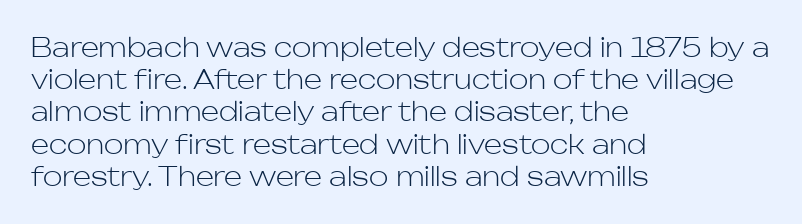
{"italic": "no", "bold": "no", "underline": "no", "align": "left", "line_spacing_ratio": 1.24, "letter_spacing": "normal", "letter_spacing_em": 0.0, "glyph_px": 26}
